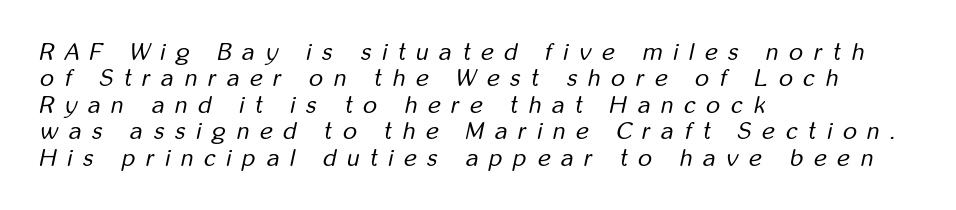
The image shows 24 px text type, italic (leaning right); set left-aligned, tight line spacing (1.1x), unusually wide letter spacing (+0.46 em), not underlined.
